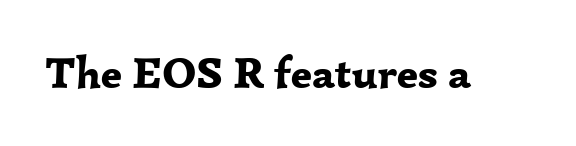
Q: Is the text bold? A: Yes.
Q: Is the text italic (slanted)? A: No, it is upright.
Q: Is the typeface a serif or a sans-serif typeface? A: Serif.
Q: Is the text underlined? A: No.
Q: Is the spacing between letters normal or unusually wide? A: Normal.
Q: Width (condensed, normal, or wide)? A: Normal.
Q: Stroke contrast? A: Low.
Q: x-height? A: Medium.
Q: Monospaced? A: No.
